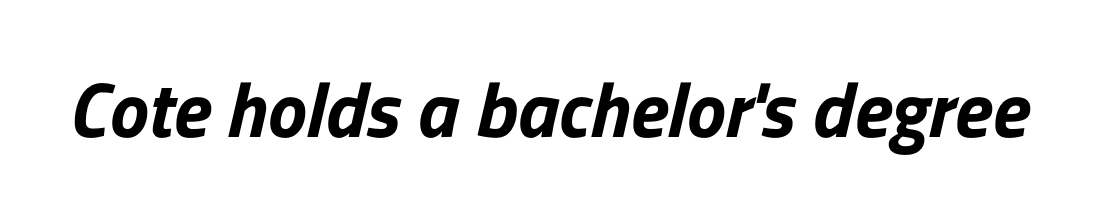
The image shows 78 px sans-serif type; set normal letter spacing, not underlined; low stroke contrast and a medium x-height.
